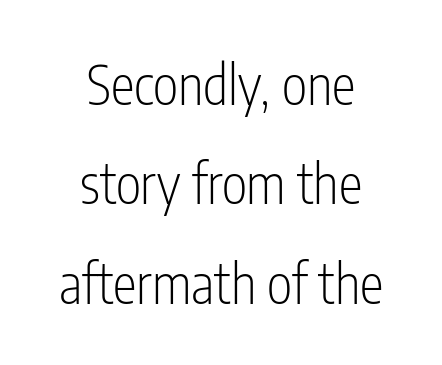
{"serif": "no", "italic": "no", "bold": "no", "weight": "light", "width": "condensed", "stroke_contrast": "low", "x_height": "medium", "monospaced": "no", "underline": "no", "align": "center", "line_spacing_ratio": 1.84, "letter_spacing": "normal", "letter_spacing_em": 0.0, "glyph_px": 54}
